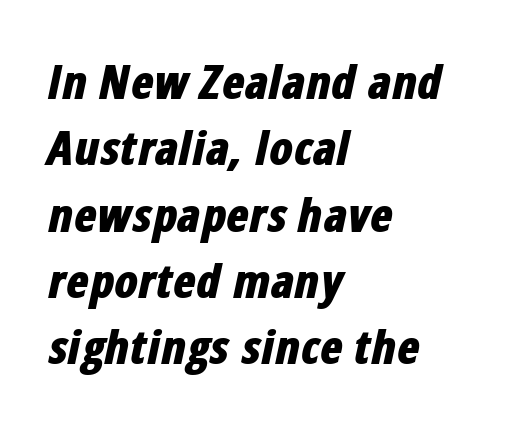
Q: Is the text bold? A: Yes.
Q: Is the text italic (slanted)? A: Yes, it leans right by about 12 degrees.
Q: Is the text underlined? A: No.
Q: How is the paragraph aligned? A: Left-aligned.
Q: Is the spacing between letters normal or unusually wide? A: Normal.
Q: Is the spacing between lines tight, normal or loose? A: Normal.
Q: Width (condensed, normal, or wide)? A: Condensed.
Q: Stroke contrast? A: Low.
Q: x-height? A: Medium.
Q: Monospaced? A: No.
